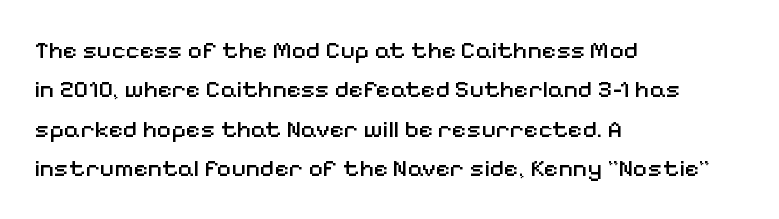
Q: Is the text bold? A: No.
Q: Is the text italic (slanted)? A: No, it is upright.
Q: Is the text underlined? A: No.
Q: How is the paragraph aligned? A: Left-aligned.
Q: Is the spacing between letters normal or unusually wide? A: Normal.
Q: Is the spacing between lines tight, normal or loose? A: Normal.
